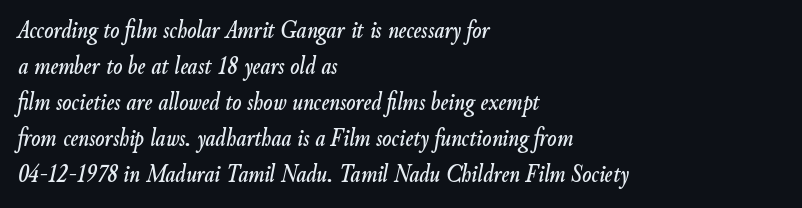
The image shows 27 px text type, italic (leaning right); set left-aligned, normal line spacing (1.33x), normal letter spacing, not underlined.
